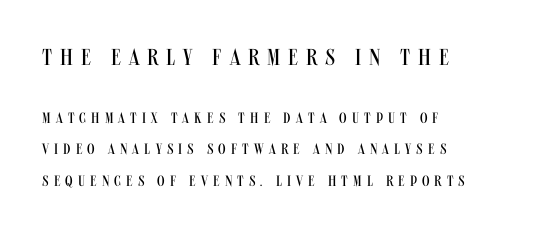
{"italic": "no", "bold": "no", "underline": "no", "align": "left", "line_spacing": "loose", "line_spacing_ratio": 2.08, "letter_spacing": "wide", "letter_spacing_em": 0.34, "larger_block": "first", "size_ratio": 1.53, "glyph_px": 23}
